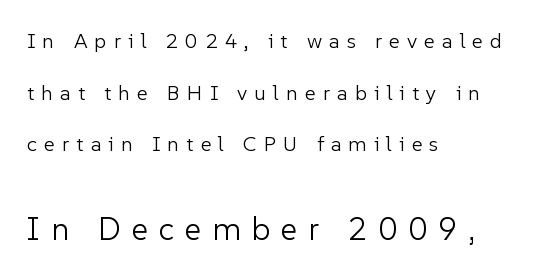
Type style note: lacks serifs. Notice how the stems are strictly vertical — no italics here. Airy leading. Each stroke keeps to a modest, everyday thickness or less. The rendering uses natural spacing where letterforms have individual widths.
